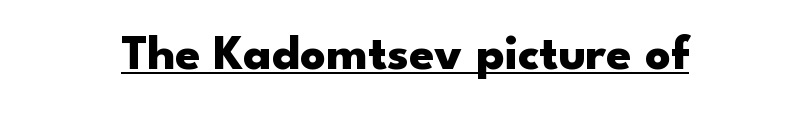
Q: Is the text bold? A: Yes.
Q: Is the text italic (slanted)? A: No, it is upright.
Q: Is the typeface a serif or a sans-serif typeface? A: Sans-serif.
Q: Is the text underlined? A: Yes.
Q: Is the spacing between letters normal or unusually wide? A: Normal.
Q: Width (condensed, normal, or wide)? A: Wide.
Q: Stroke contrast? A: Low.
Q: x-height? A: Small.
Q: Monospaced? A: No.
